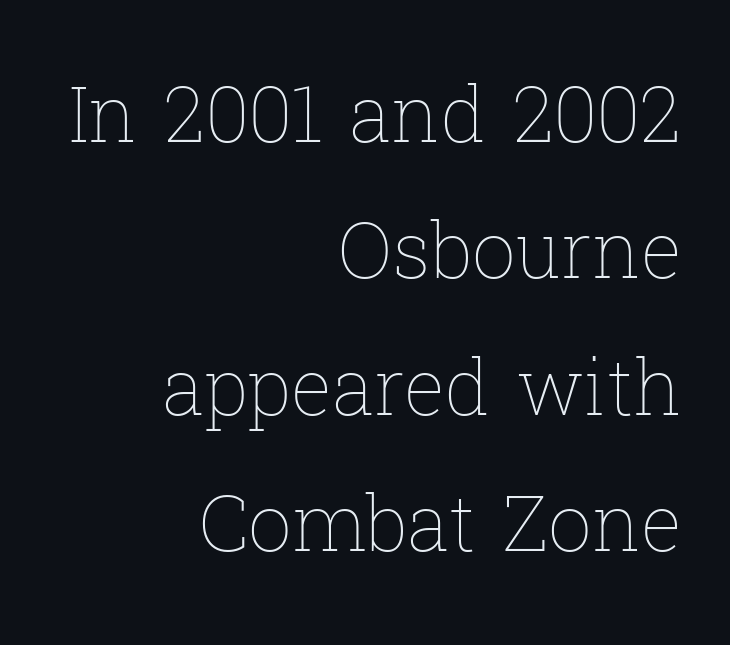
This rendering leaves character spacing at its baseline value. The passage shown is typed in a proportional face where columns would drift. The letters stand upright; this is a roman face. The face looks like a standard text weight, possibly lighter.
